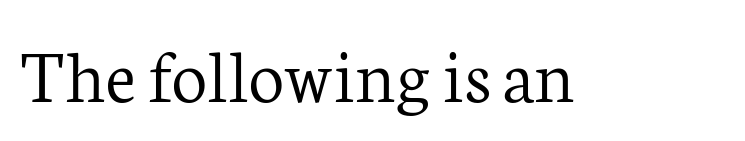
Q: Is the text bold? A: No.
Q: Is the text italic (slanted)? A: No, it is upright.
Q: Is the typeface a serif or a sans-serif typeface? A: Serif.
Q: Is the text underlined? A: No.
Q: Is the spacing between letters normal or unusually wide? A: Normal.
Q: Width (condensed, normal, or wide)? A: Normal.
Q: Stroke contrast? A: Low.
Q: x-height? A: Medium.
Q: Monospaced? A: No.
